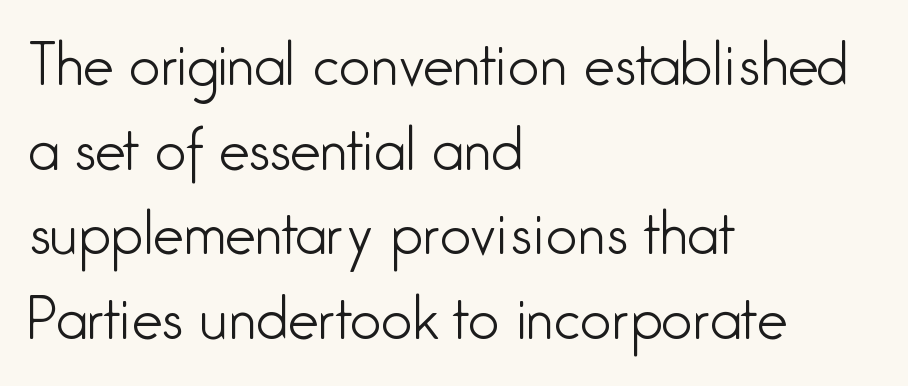
The string is rendered with underlining switched off. Tracking here is standard; glyphs follow each other at the usual distance. The font family rendered here belongs to the sans-serif group. Letters have the restrained weight of plain body copy at most.
